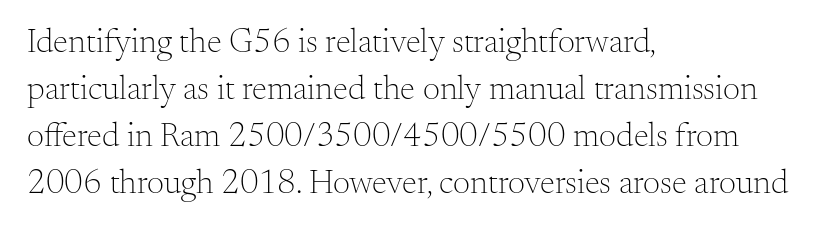
{"serif": "yes", "italic": "no", "bold": "no", "weight": "light", "width": "normal", "stroke_contrast": "medium", "x_height": "small", "monospaced": "no", "underline": "no", "align": "left", "line_spacing": "normal", "line_spacing_ratio": 1.38, "letter_spacing": "normal", "letter_spacing_em": 0.0, "glyph_px": 34}
